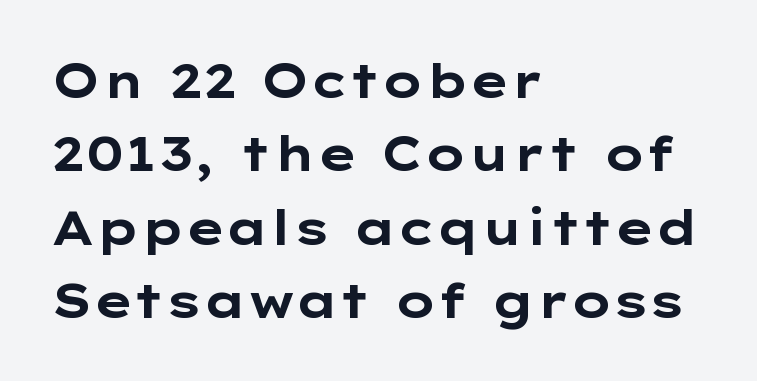
Notice how the passage keeps a crisp vertical edge on the left only. Posture: vertical. The letters carry no serifs — their stems end cleanly without finishing strokes. Has an underline been added? It has not. The characters look thick and weighty, a clear bold.
